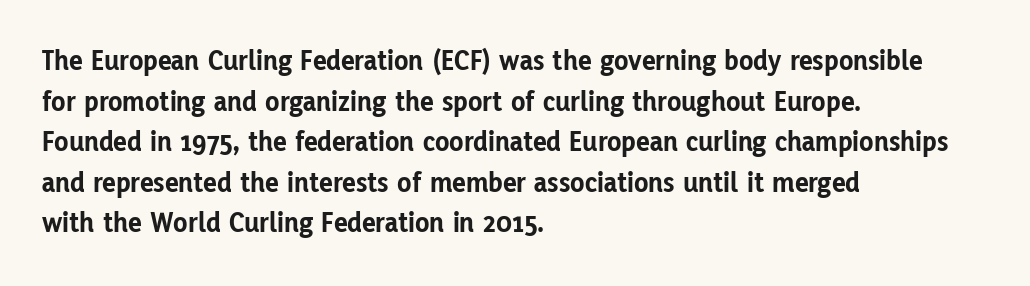
{"serif": "no", "italic": "no", "bold": "yes", "weight": "bold", "width": "normal", "stroke_contrast": "low", "x_height": "medium", "monospaced": "no", "underline": "no", "align": "left", "line_spacing": "normal", "line_spacing_ratio": 1.4, "letter_spacing": "normal", "letter_spacing_em": 0.0, "glyph_px": 29}
